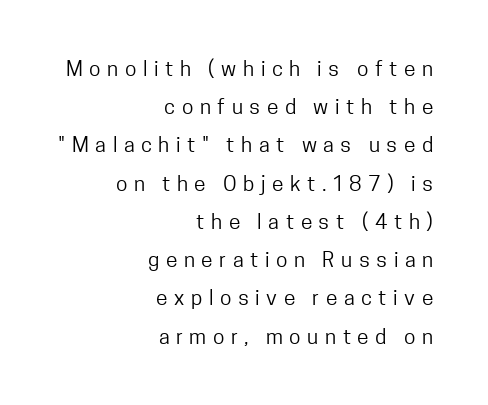
{"italic": "no", "bold": "no", "underline": "no", "align": "right", "line_spacing_ratio": 1.82, "letter_spacing": "wide", "letter_spacing_em": 0.31, "glyph_px": 21}
